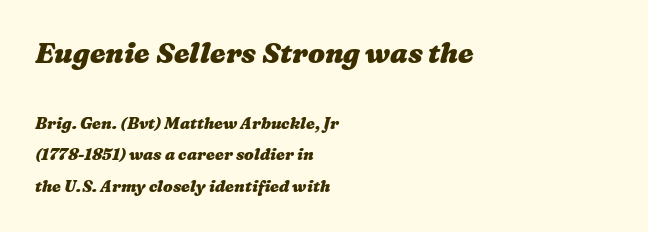
Q: Is the text bold? A: Yes.
Q: Is the text underlined? A: No.
Q: How is the paragraph aligned? A: Left-aligned.
Q: Is the spacing between letters normal or unusually wide? A: Normal.
Q: Is the spacing between lines tight, normal or loose? A: Loose.
Q: Which block of text is set in a larger size, the first (top) or the second (bottom)? A: The first (top) one.
Q: Width (condensed, normal, or wide)? A: Wide.
Q: Stroke contrast? A: Medium.
Q: x-height? A: Medium.
Q: Monospaced? A: No.
